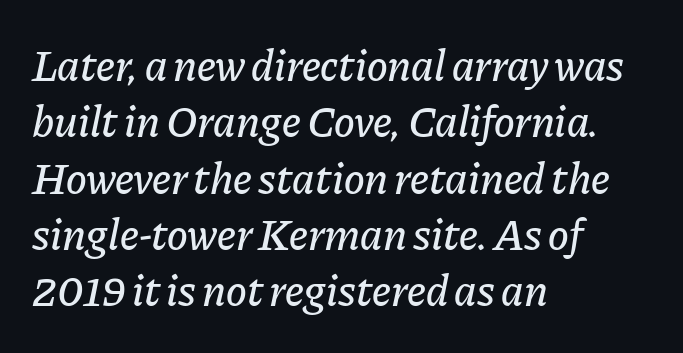
A student would call this left alignment; a typographer would say flush left, rag right. The foot of each line stays bare and open. Observe the lean: these are italic letterforms. Looks like regular typesetting: each glyph gets only the width it needs. Line spacing here is normal. Between one letter and the next there's only the usual sliver of space.
